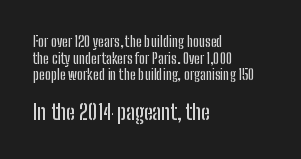
Q: Is the text italic (slanted)? A: No, it is upright.
Q: Is the text underlined? A: No.
Q: How is the paragraph aligned? A: Left-aligned.
Q: Is the spacing between letters normal or unusually wide? A: Normal.
Q: Which block of text is set in a larger size, the first (top) or the second (bottom)? A: The second (bottom) one.
